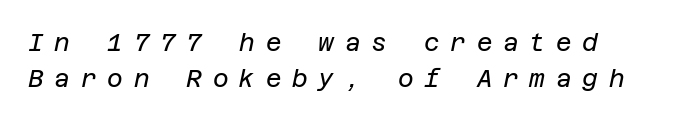
The image shows 24 px text type, italic (leaning right); set left-aligned, normal line spacing (1.52x), unusually wide letter spacing (+0.45 em), not underlined.
